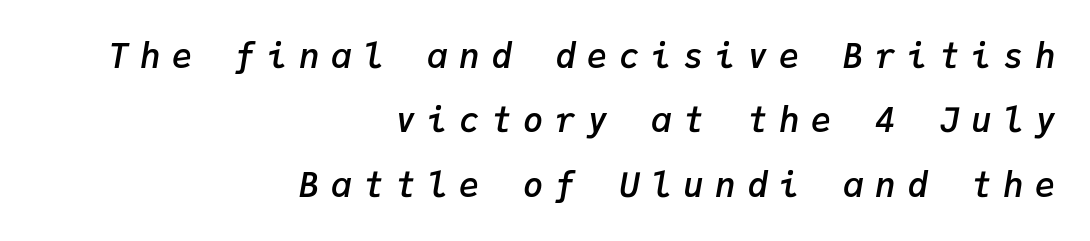
Q: Is the text bold? A: Semi-bold.
Q: Is the text italic (slanted)? A: Yes, it leans right by about 9 degrees.
Q: Is the text underlined? A: No.
Q: How is the paragraph aligned? A: Right-aligned.
Q: Is the spacing between letters normal or unusually wide? A: Unusually wide.
Q: Width (condensed, normal, or wide)? A: Normal.
Q: Stroke contrast? A: Low.
Q: x-height? A: Medium.
Q: Monospaced? A: Yes.
